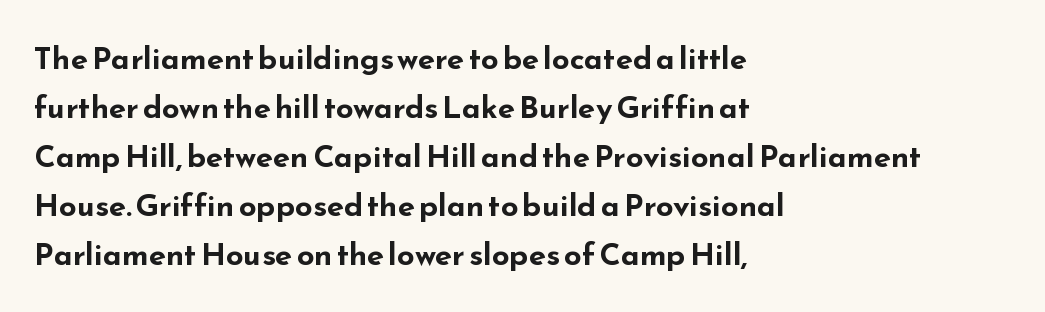
Q: Is the text bold? A: Yes.
Q: Is the text italic (slanted)? A: No, it is upright.
Q: Is the typeface a serif or a sans-serif typeface? A: Sans-serif.
Q: Is the text underlined? A: No.
Q: How is the paragraph aligned? A: Left-aligned.
Q: Is the spacing between letters normal or unusually wide? A: Normal.
Q: Is the spacing between lines tight, normal or loose? A: Normal.
Q: Width (condensed, normal, or wide)? A: Wide.
Q: Stroke contrast? A: Low.
Q: x-height? A: Small.
Q: Monospaced? A: No.
